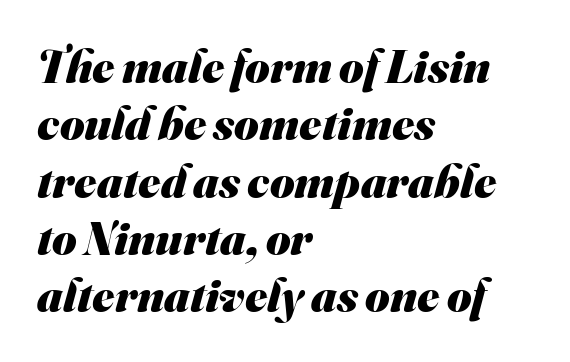
Q: Is the text bold? A: Yes.
Q: Is the typeface a serif or a sans-serif typeface? A: Sans-serif.
Q: Is the text underlined? A: No.
Q: How is the paragraph aligned? A: Left-aligned.
Q: Is the spacing between letters normal or unusually wide? A: Normal.
Q: Width (condensed, normal, or wide)? A: Normal.
Q: Stroke contrast? A: Medium.
Q: x-height? A: Small.
Q: Monospaced? A: No.
